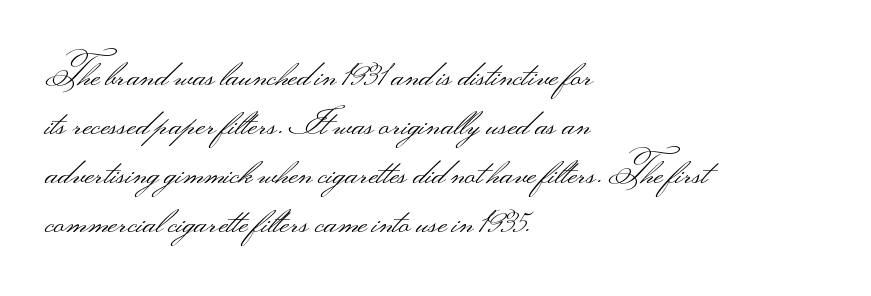
The weight would be labelled regular, book, light, or lighter still. Looks like regular typesetting: each glyph gets only the width it needs. Stroke terminals: plain, sans-serif. The baseline area is clear. The lines are quadded left.
